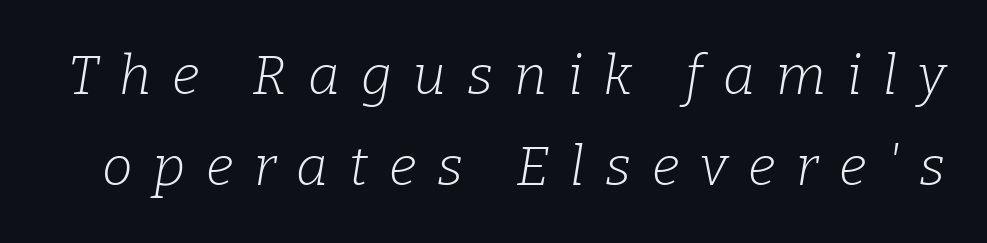
The image shows 55 px light serif type, italic (leaning right); set normal line spacing (1.66x), unusually wide letter spacing (+0.38 em), not underlined; low stroke contrast and a medium x-height.
